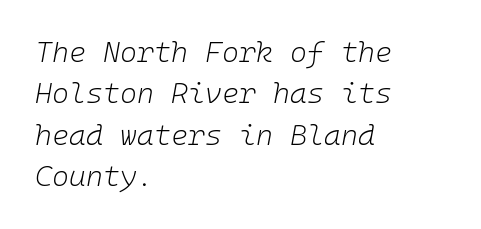
Each word holds together tightly as a unit, with standard inter-letter gaps. Stem width sits at or under what a default text font uses. Italic? Definitely — the glyphs are oblique. Quick note: underline off.
